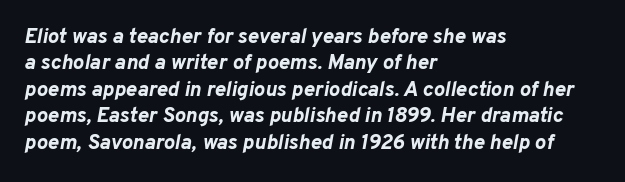
{"italic": "yes", "lean": "right", "slant_degrees": 10, "bold": "yes", "underline": "no", "align": "left", "line_spacing": "normal", "line_spacing_ratio": 1.26, "letter_spacing": "normal", "letter_spacing_em": 0.0, "glyph_px": 21}
